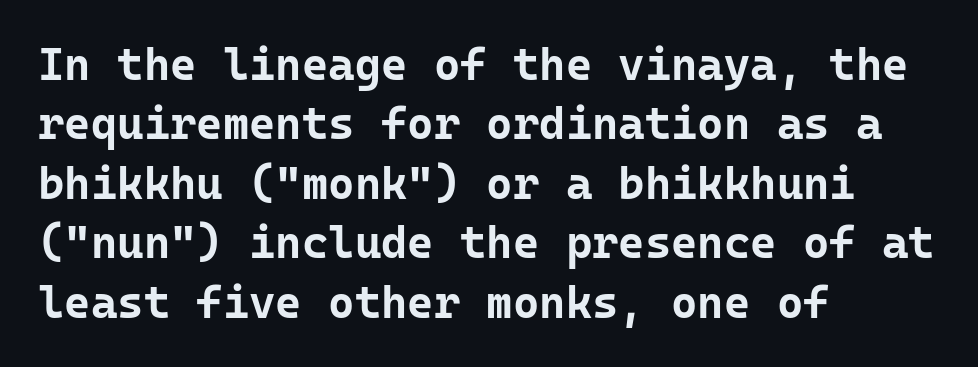
{"serif": "no", "italic": "no", "bold": "yes", "weight": "bold", "width": "normal", "stroke_contrast": "low", "x_height": "medium", "monospaced": "yes", "underline": "no", "align": "left", "line_spacing": "normal", "line_spacing_ratio": 1.32, "letter_spacing": "normal", "letter_spacing_em": 0.0, "glyph_px": 45}
